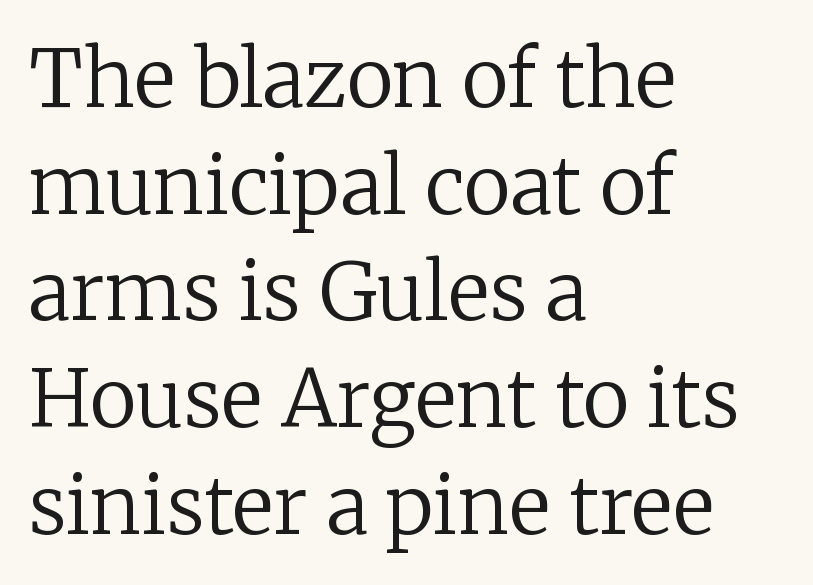
The image shows 79 px regular-weight serif type, upright; set left-aligned, normal line spacing (1.35x), normal letter spacing, not underlined; low stroke contrast and a medium x-height.
